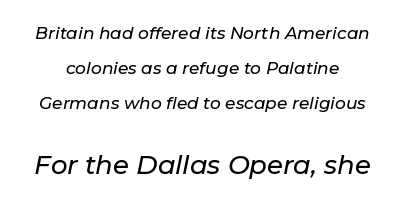
Successive baselines arrive slowly, with a big drop between each. A student would notice the bottom passage is typeset larger than what precedes it. Caption: standard tracking, unaltered. Notice how the stems are inclined rather than vertical — that's the hallmark of italics. Anything drawn beneath the words? Only blank space.
